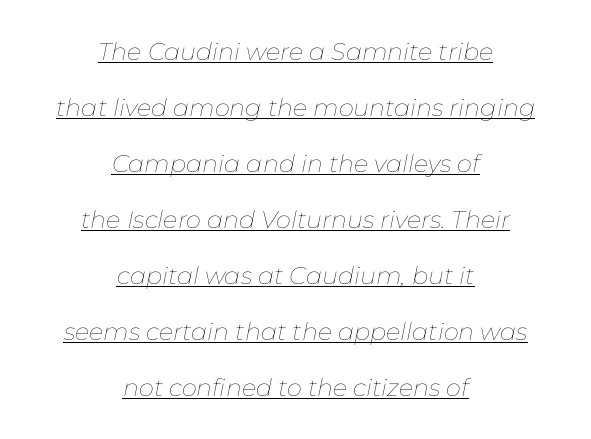
Vertically, the passage feels expansive, rows floating well apart. The paragraph shown floats in the horizontal middle. Every word sits above its own underline. The type is set solid horizontally, with unmodified tracking. The weight would be labelled regular, book, light, or lighter still. Italic? Definitely — the glyphs are oblique.
